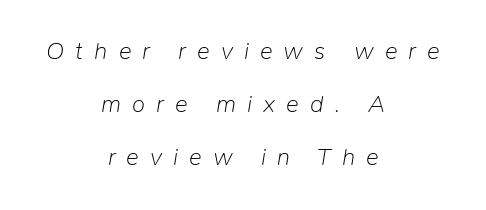
Q: Is the text bold? A: No.
Q: Is the text italic (slanted)? A: Yes, it leans right by about 9 degrees.
Q: Is the text underlined? A: No.
Q: How is the paragraph aligned? A: Centered.
Q: Is the spacing between letters normal or unusually wide? A: Unusually wide.
Q: Is the spacing between lines tight, normal or loose? A: Loose.
